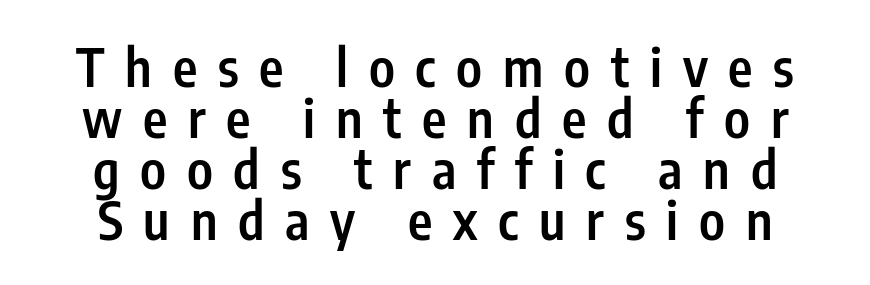
The image shows 52 px semibold, condensed sans-serif type, upright; set tight line spacing (0.98x), unusually wide letter spacing (+0.4 em), not underlined; low stroke contrast and a medium x-height.
